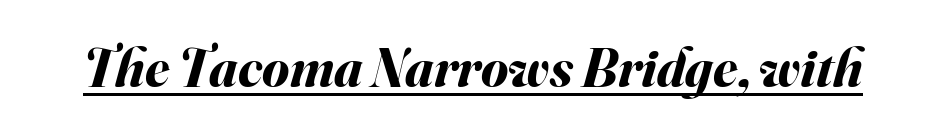
{"italic": "yes", "lean": "right", "slant_degrees": 16, "bold": "yes", "weight": "bold", "width": "normal", "stroke_contrast": "medium", "x_height": "small", "monospaced": "no", "underline": "yes", "letter_spacing": "normal", "letter_spacing_em": 0.0, "glyph_px": 55}
